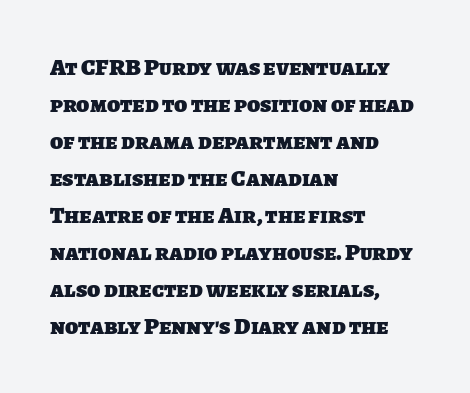
The image shows 24 px bold type; set left-aligned, normal line spacing (1.54x), normal letter spacing, not underlined.
